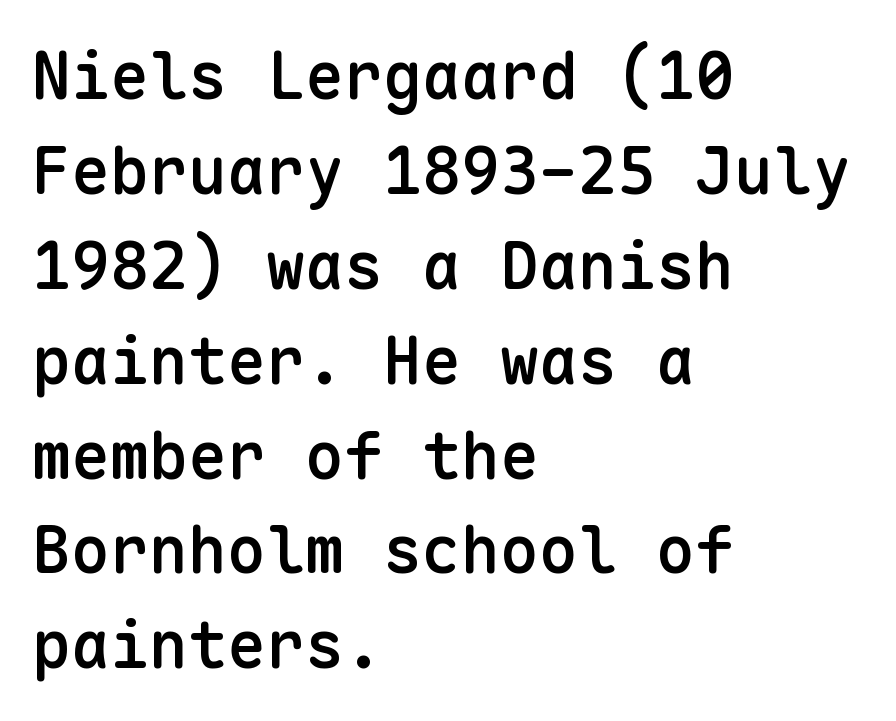
Q: Is the text bold? A: Semi-bold.
Q: Is the text italic (slanted)? A: No, it is upright.
Q: Is the typeface a serif or a sans-serif typeface? A: Sans-serif.
Q: Is the text underlined? A: No.
Q: How is the paragraph aligned? A: Left-aligned.
Q: Is the spacing between letters normal or unusually wide? A: Normal.
Q: Is the spacing between lines tight, normal or loose? A: Normal.
Q: Width (condensed, normal, or wide)? A: Normal.
Q: Stroke contrast? A: Low.
Q: x-height? A: Medium.
Q: Monospaced? A: Yes.
